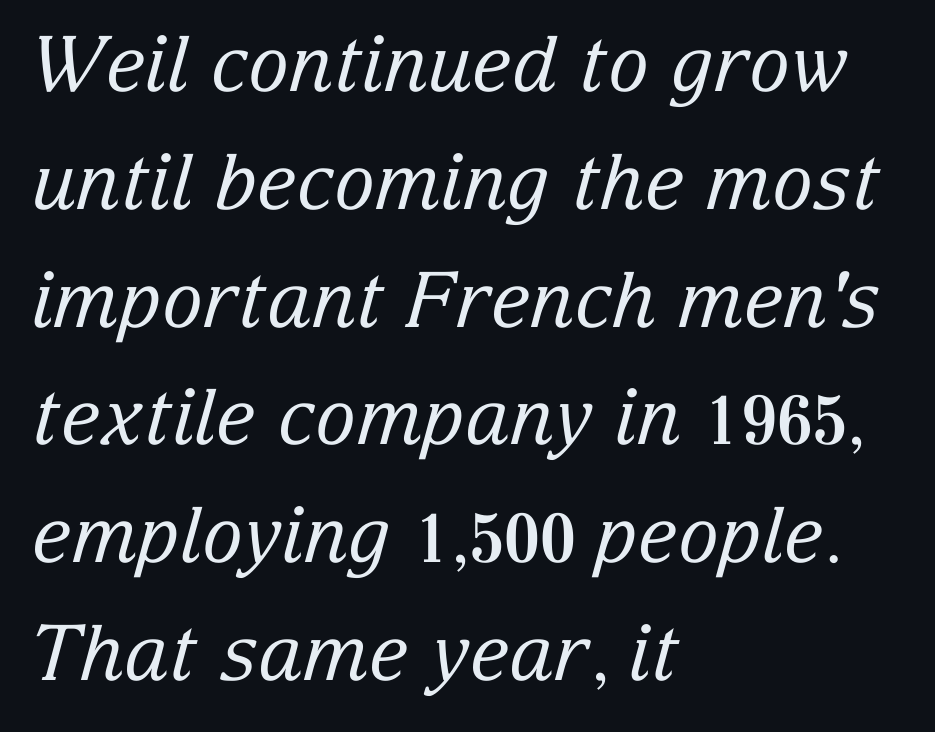
{"serif": "yes", "italic": "yes", "lean": "right", "slant_degrees": 15, "bold": "no", "weight": "regular", "width": "normal", "stroke_contrast": "low", "x_height": "medium", "monospaced": "no", "underline": "no", "align": "left", "line_spacing": "normal", "line_spacing_ratio": 1.53, "letter_spacing": "normal", "letter_spacing_em": 0.0, "glyph_px": 77}
